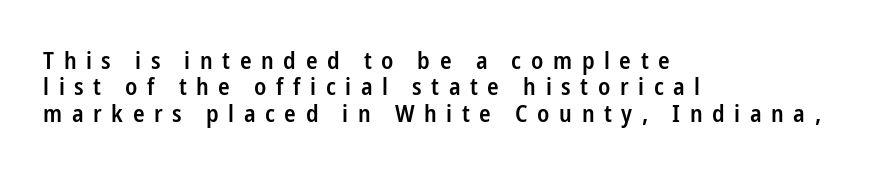
{"italic": "no", "bold": "semi", "underline": "no", "align": "left", "line_spacing": "tight", "line_spacing_ratio": 1.1, "letter_spacing": "wide", "letter_spacing_em": 0.4, "glyph_px": 24}
